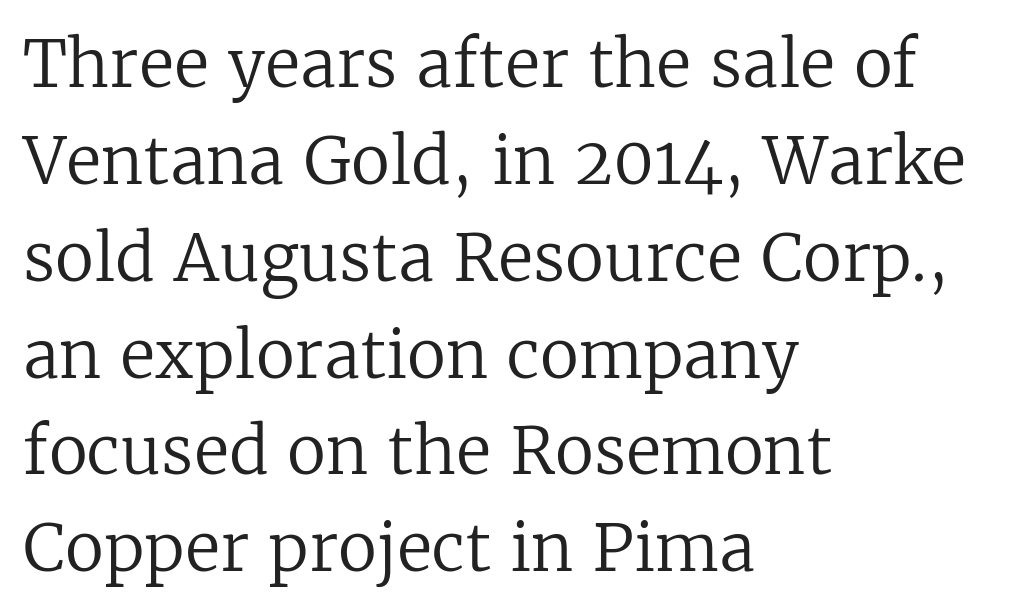
{"serif": "yes", "italic": "no", "bold": "no", "weight": "regular", "width": "normal", "stroke_contrast": "low", "x_height": "medium", "monospaced": "no", "underline": "no", "align": "left", "line_spacing": "normal", "line_spacing_ratio": 1.49, "letter_spacing": "normal", "letter_spacing_em": 0.0, "glyph_px": 65}
